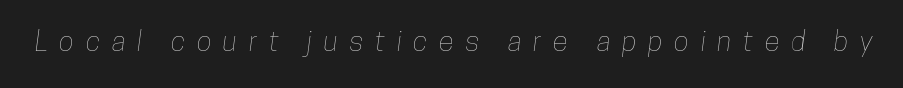
The image shows 28 px condensed type; set unusually wide letter spacing (+0.42 em), not underlined; low stroke contrast and a medium x-height.
